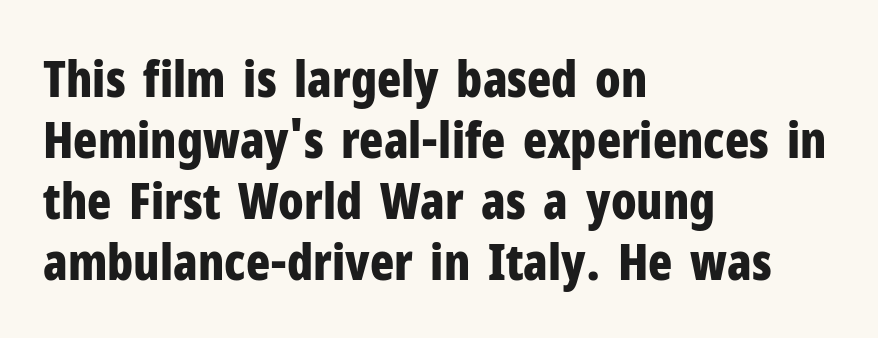
The image shows 50 px bold, condensed sans-serif type, upright; set left-aligned, line spacing 1.22x, normal letter spacing, not underlined; low stroke contrast and a medium x-height.
